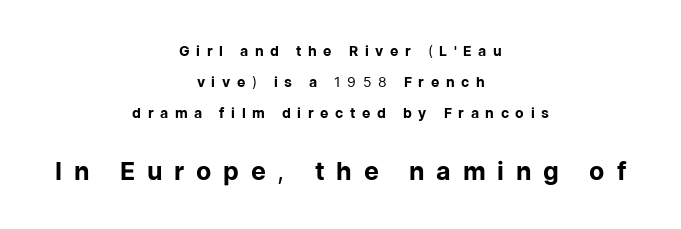
In this sample the second text group is rendered at the bigger scale. The font is comparable to plain body text, perhaps lighter. Lines of text with bare space underneath. Successive baselines arrive slowly, with a big drop between each.
